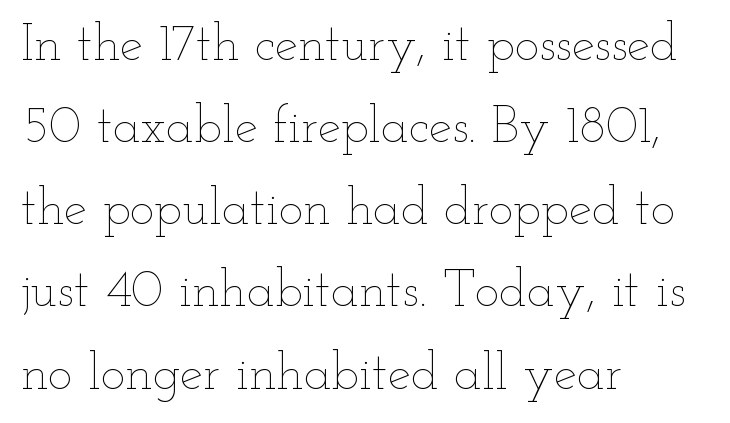
{"italic": "no", "bold": "no", "weight": "thin", "width": "wide", "stroke_contrast": "low", "x_height": "small", "monospaced": "no", "underline": "no", "align": "left", "line_spacing": "normal", "line_spacing_ratio": 1.58, "letter_spacing": "normal", "letter_spacing_em": 0.0, "glyph_px": 52}
